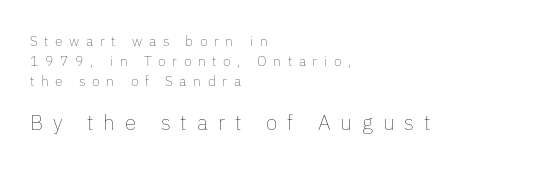
The passage shown is not underscored anywhere. The vertical gap from one line to the next is medium. Spacing between characters has been opened up far beyond the box default. Casual observation: everything's shoved over to the left. No italicization has been applied; the sample stays upright. Size hierarchy here favors the trailing block over the leading one.
